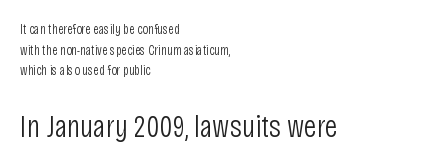
Proportional: the letters do not fall into vertical columns. The characters are drawn with everyday or finer stroke widths. Classification — sans serif. Each word holds together tightly as a unit, with standard inter-letter gaps. The later block is typeset at a bigger size than the earlier block.
